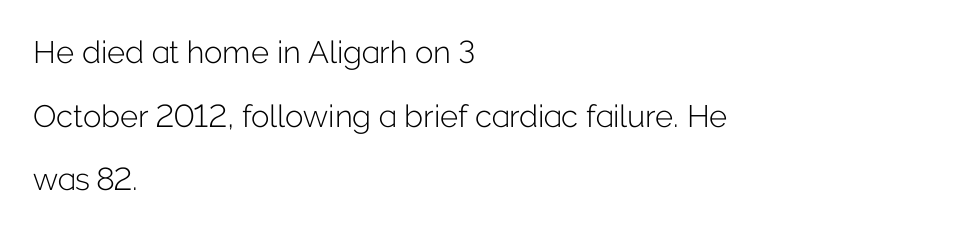
The image shows 31 px light sans-serif type, upright; set left-aligned, loose line spacing (2.05x), normal letter spacing, not underlined; low stroke contrast and a medium x-height.
